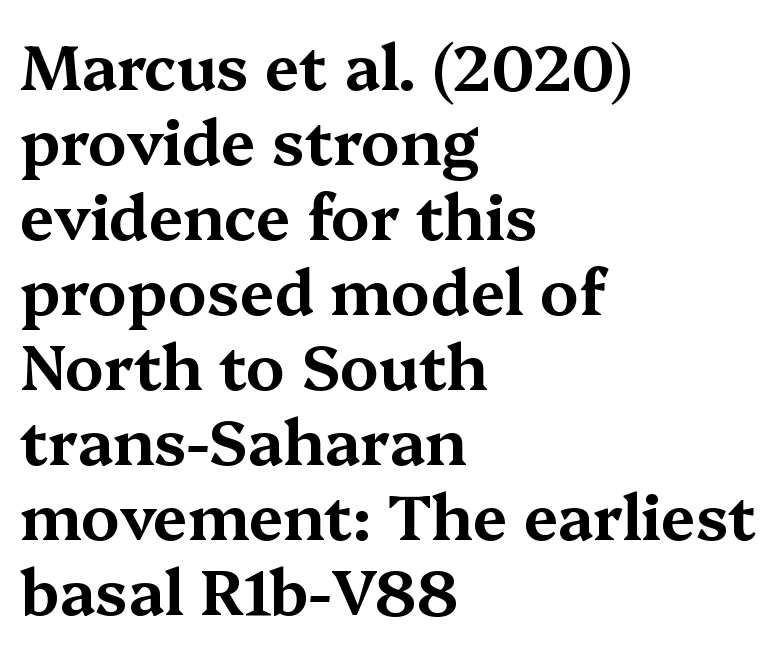
Type style note: has serifs. Italic: no, the glyphs are upright roman. Caption: standard tracking, unaltered. Typeset ragged right — the left edge is the straight one. Each row of text sits above clean, open space. Note the varied advance widths — an 'i' is clearly narrower than an 'm'.
